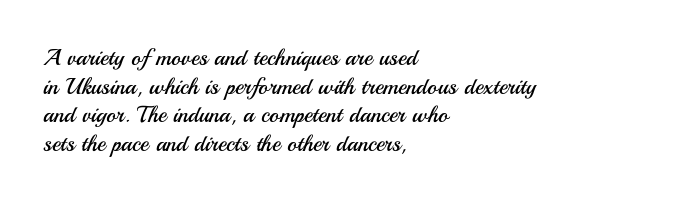
The lines sit at an ordinary, default distance from one another. The text block is weighted toward the left margin, trailing off unevenly rightward. Tracking value appears to be zero — textbook default spacing. Has an underline been added? It has not. Stroke mass is kept to a normal reading level or below.
